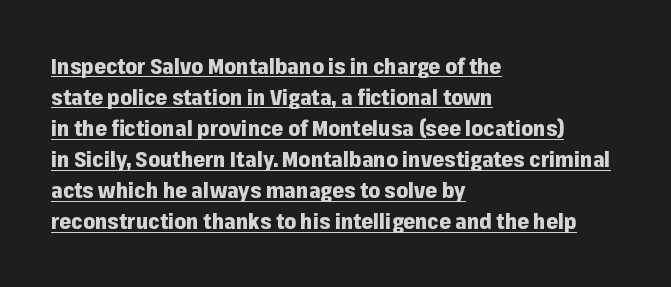
Which margin do the lines hug? The left one — the right edge is uneven. Honestly, the letter spacing is just normal — you wouldn't notice it. The characters look thick and weighty, a clear bold. Somebody hit Ctrl+U on this one — the words are underlined. Rendered with straight, roman letterforms.
